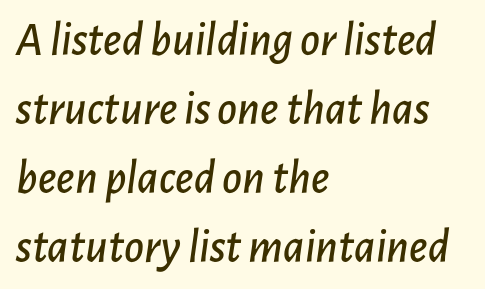
The image shows 48 px text type, italic (leaning right); set left-aligned, normal line spacing (1.44x), normal letter spacing, not underlined; low stroke contrast and a medium x-height.
